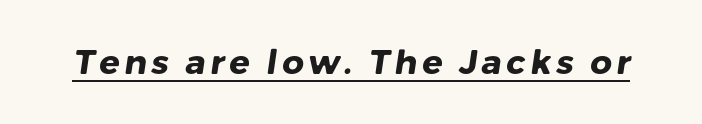
Q: Is the text bold? A: Yes.
Q: Is the typeface a serif or a sans-serif typeface? A: Sans-serif.
Q: Is the text underlined? A: Yes.
Q: Width (condensed, normal, or wide)? A: Normal.
Q: Stroke contrast? A: Low.
Q: x-height? A: Medium.
Q: Monospaced? A: No.
